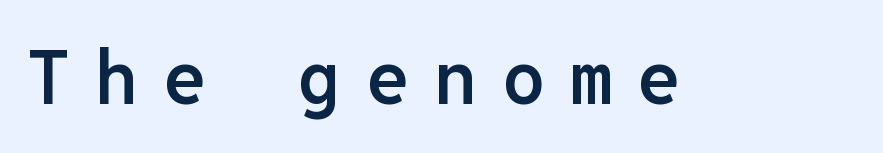
Notice how the stems are strictly vertical — no italics here. The typeface chosen for these lines omits serifs. Spacing between characters has been opened up far beyond the box default. These lines carry some extra weight — a demibold, not a full bold. No word sits above an underline. Note the uniform advance width — an 'i' takes as much space as an 'm'.
